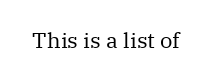
The space directly below the letters is spotless. Quick note: not italic, upright. The line texture is even and compact thanks to regular tracking. These glyphs show unthickened strokes, regular width or finer.
